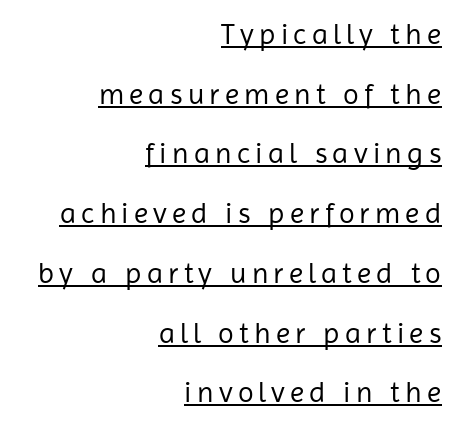
The image shows 29 px regular-weight sans-serif type, upright; set right-aligned, loose line spacing (2.06x), underlined; low stroke contrast and a medium x-height.
